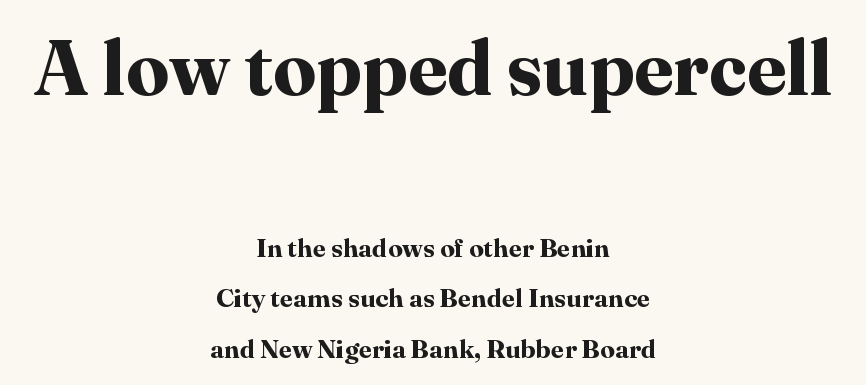
Q: Is the text bold? A: Yes.
Q: Is the text italic (slanted)? A: No, it is upright.
Q: Is the typeface a serif or a sans-serif typeface? A: Serif.
Q: Is the text underlined? A: No.
Q: How is the paragraph aligned? A: Centered.
Q: Is the spacing between letters normal or unusually wide? A: Normal.
Q: Is the spacing between lines tight, normal or loose? A: Loose.
Q: Which block of text is set in a larger size, the first (top) or the second (bottom)? A: The first (top) one.
Q: Width (condensed, normal, or wide)? A: Normal.
Q: Stroke contrast? A: High.
Q: x-height? A: Medium.
Q: Monospaced? A: No.
